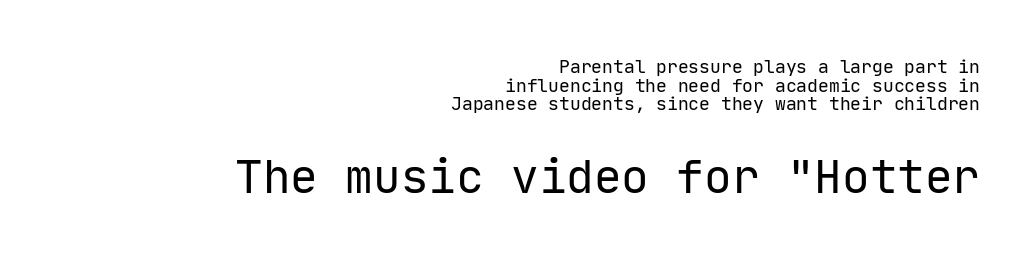
The designer gave the closing block more size than the opening block. Alignment: flush right. Is there any slant? The stems are plumb. Words float on clear page, feet unadorned. Is this a fixed-width face? Yes — each glyph sits in an identical cell.
